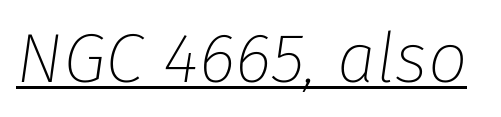
The image shows 70 px thin type, italic (leaning right); set normal letter spacing, underlined; low stroke contrast and a medium x-height.
